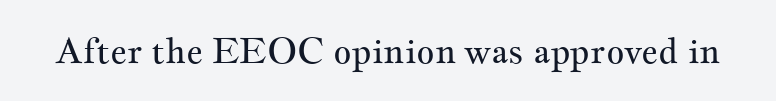
Q: Is the text bold? A: No.
Q: Is the text italic (slanted)? A: No, it is upright.
Q: Is the typeface a serif or a sans-serif typeface? A: Serif.
Q: Is the text underlined? A: No.
Q: Is the spacing between letters normal or unusually wide? A: Normal.
Q: Width (condensed, normal, or wide)? A: Wide.
Q: Stroke contrast? A: Medium.
Q: x-height? A: Small.
Q: Monospaced? A: No.
